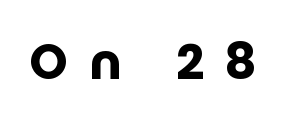
This sample uses an upright cut, with every glyph sitting square on the baseline. I'd call this a sans setting — the letters go barefoot. A typesetter would call this heavily tracked-out type. Varying glyph widths throughout — classic text-font behaviour.
